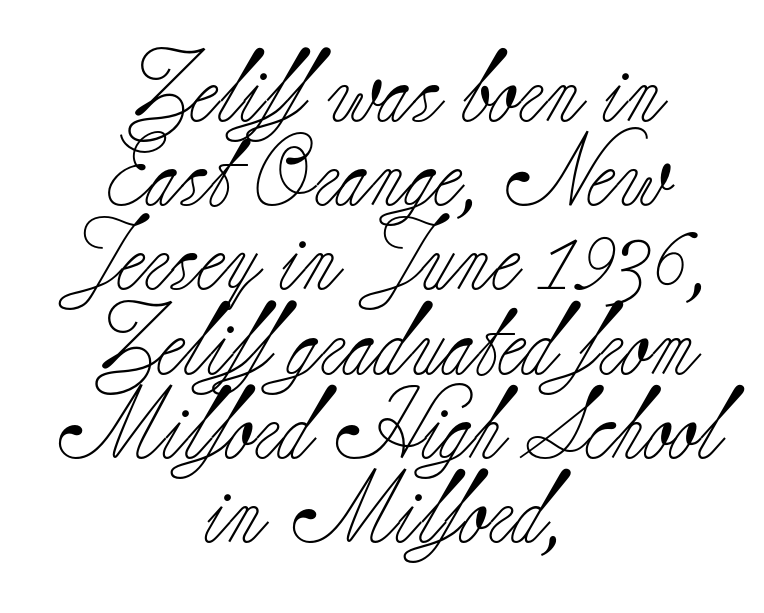
{"serif": "yes", "bold": "no", "weight": "light", "width": "normal", "stroke_contrast": "low", "x_height": "small", "monospaced": "no", "underline": "no", "align": "center", "line_spacing_ratio": 1.17, "letter_spacing": "normal", "letter_spacing_em": 0.0, "glyph_px": 72}
